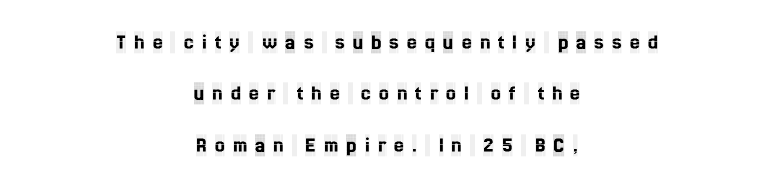
{"italic": "no", "underline": "no", "align": "center", "line_spacing": "loose", "line_spacing_ratio": 2.34, "letter_spacing": "wide", "letter_spacing_em": 0.37, "glyph_px": 22}
